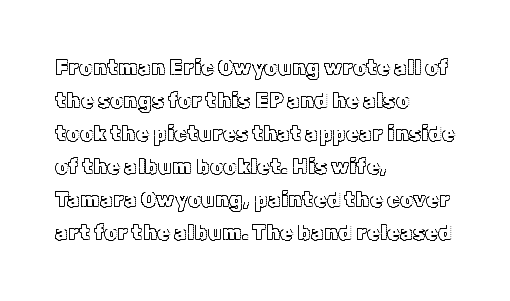
The image shows 21 px text type, upright; set left-aligned, normal line spacing (1.57x), normal letter spacing, not underlined.
